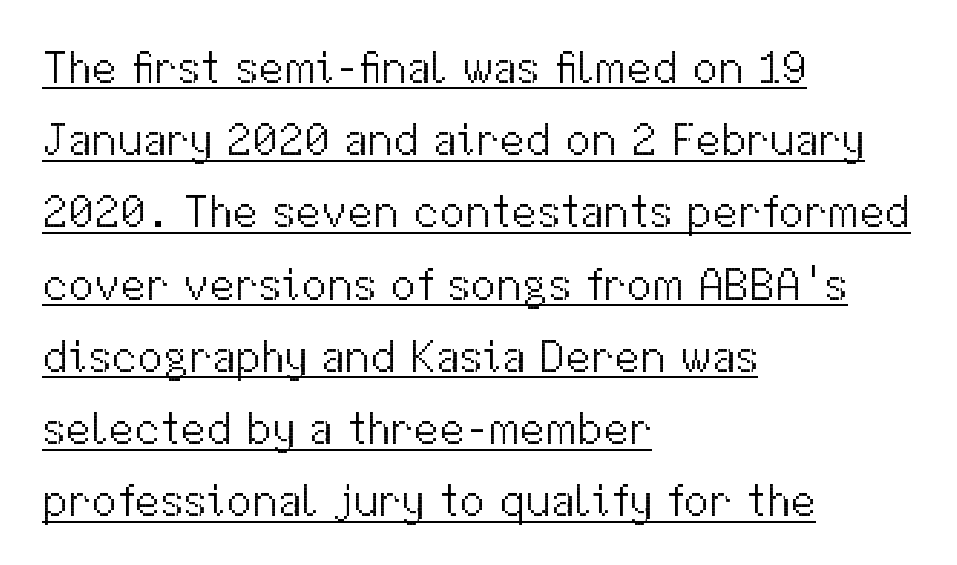
You could not count columns in this text — the font is proportionally spaced. These lines are set flush left with a ragged right edge. The rendering uses the underline text-decoration. Each letter's strokes conclude bluntly, with no projecting serifs.
